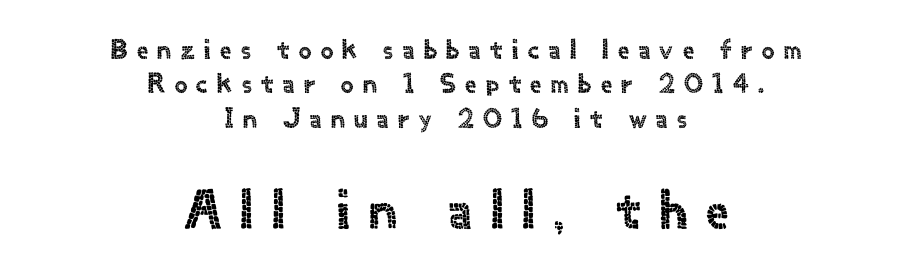
Q: Is the text italic (slanted)? A: No, it is upright.
Q: Is the typeface a serif or a sans-serif typeface? A: Sans-serif.
Q: Is the text underlined? A: No.
Q: How is the paragraph aligned? A: Centered.
Q: Is the spacing between letters normal or unusually wide? A: Unusually wide.
Q: Which block of text is set in a larger size, the first (top) or the second (bottom)? A: The second (bottom) one.
Q: Width (condensed, normal, or wide)? A: Normal.
Q: x-height? A: Small.
Q: Monospaced? A: No.
